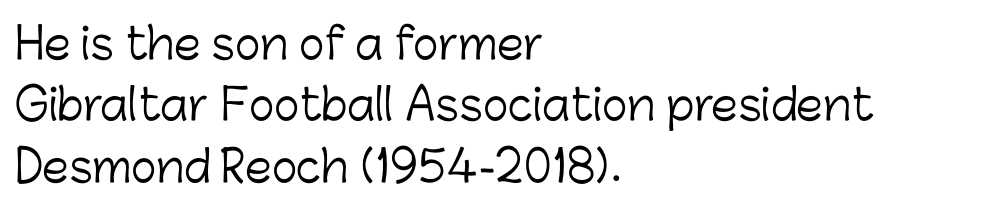
{"serif": "no", "italic": "no", "bold": "no", "weight": "light", "width": "normal", "stroke_contrast": "low", "x_height": "medium", "monospaced": "no", "underline": "no", "align": "left", "line_spacing": "normal", "line_spacing_ratio": 1.43, "letter_spacing": "normal", "letter_spacing_em": 0.0, "glyph_px": 43}
